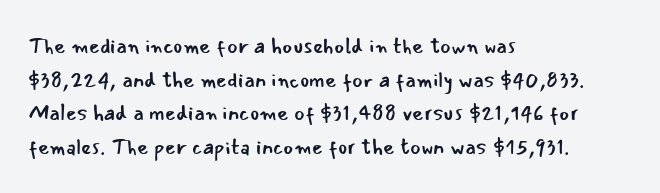
Q: Is the text bold? A: No.
Q: Is the text italic (slanted)? A: No, it is upright.
Q: Is the text underlined? A: No.
Q: How is the paragraph aligned? A: Left-aligned.
Q: Is the spacing between letters normal or unusually wide? A: Normal.
Q: Is the spacing between lines tight, normal or loose? A: Normal.
